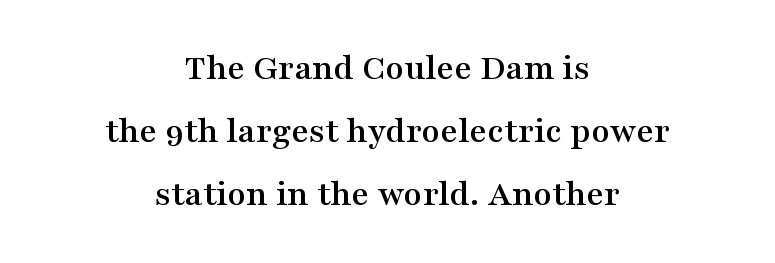
Rule under the text: the space is simply empty. Summary of vertical rhythm: regular, with standard interline spacing. These lines keep a tight, regular rhythm from letter to letter. A typesetter would mark this as roman, not italic. The whitespace from short lines is split evenly between both sides.
